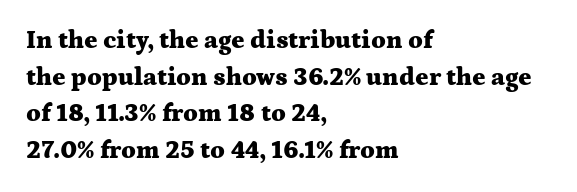
Q: Is the text bold? A: Yes.
Q: Is the text italic (slanted)? A: No, it is upright.
Q: Is the text underlined? A: No.
Q: How is the paragraph aligned? A: Left-aligned.
Q: Is the spacing between letters normal or unusually wide? A: Normal.
Q: Is the spacing between lines tight, normal or loose? A: Normal.
